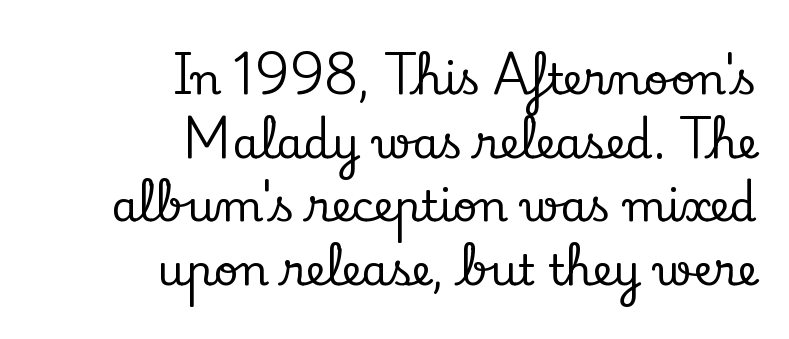
Q: Is the text italic (slanted)? A: No, it is upright.
Q: Is the text underlined? A: No.
Q: How is the paragraph aligned? A: Right-aligned.
Q: Is the spacing between letters normal or unusually wide? A: Normal.
Q: Is the spacing between lines tight, normal or loose? A: Normal.
Q: Width (condensed, normal, or wide)? A: Normal.
Q: Stroke contrast? A: Low.
Q: x-height? A: Small.
Q: Monospaced? A: No.
